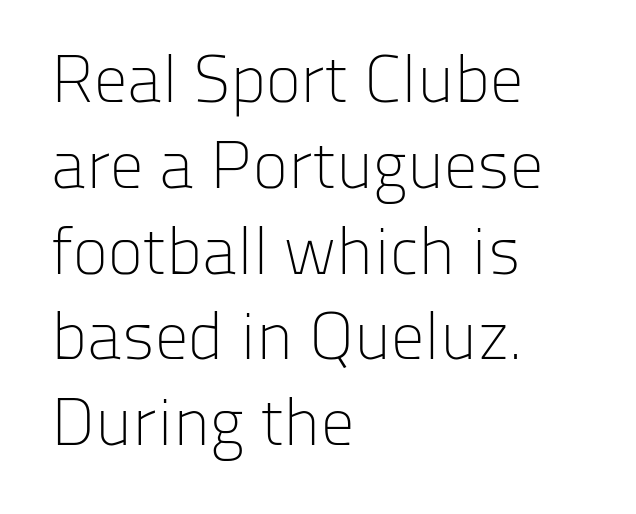
{"serif": "no", "italic": "no", "bold": "no", "weight": "light", "width": "normal", "stroke_contrast": "low", "x_height": "medium", "monospaced": "no", "underline": "no", "align": "left", "line_spacing": "normal", "line_spacing_ratio": 1.28, "letter_spacing": "normal", "letter_spacing_em": 0.0, "glyph_px": 67}
